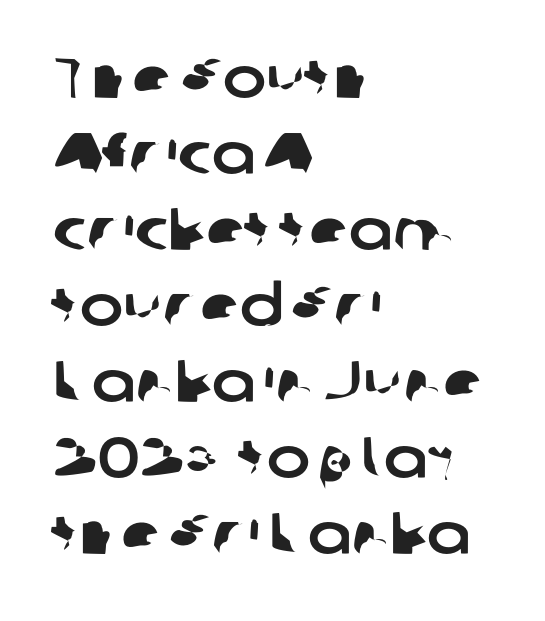
Q: Is the typeface a serif or a sans-serif typeface? A: Sans-serif.
Q: Is the text underlined? A: No.
Q: How is the paragraph aligned? A: Left-aligned.
Q: Is the spacing between letters normal or unusually wide? A: Normal.
Q: Is the spacing between lines tight, normal or loose? A: Normal.
Q: Width (condensed, normal, or wide)? A: Normal.
Q: Stroke contrast? A: Low.
Q: x-height? A: Medium.
Q: Monospaced? A: No.
